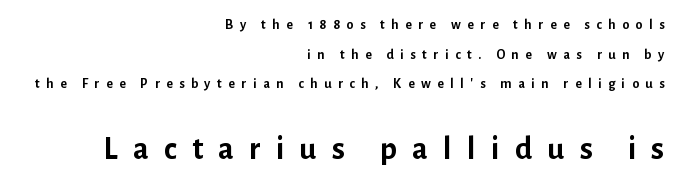
Posture: vertical. These lines are rendered in a variable-pitch font. Compared with a flush-left layout, this one pins lines to the opposite, right side. The rendering enlarges the type as you move from the upper chunk to the lower.
